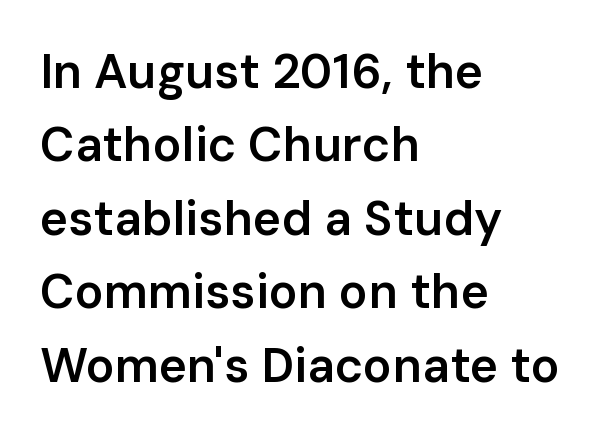
{"serif": "no", "italic": "no", "bold": "semi", "weight": "semibold", "width": "normal", "stroke_contrast": "low", "x_height": "medium", "monospaced": "no", "underline": "no", "align": "left", "line_spacing": "normal", "line_spacing_ratio": 1.53, "letter_spacing": "normal", "letter_spacing_em": 0.0, "glyph_px": 48}
